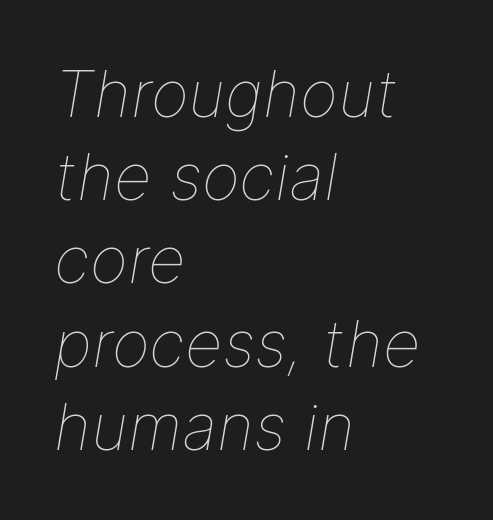
Q: Is the text bold? A: No.
Q: Is the text italic (slanted)? A: Yes, it leans right by about 9 degrees.
Q: Is the text underlined? A: No.
Q: How is the paragraph aligned? A: Left-aligned.
Q: Is the spacing between letters normal or unusually wide? A: Normal.
Q: Is the spacing between lines tight, normal or loose? A: Normal.
Q: Width (condensed, normal, or wide)? A: Normal.
Q: Stroke contrast? A: Low.
Q: x-height? A: Medium.
Q: Monospaced? A: No.
